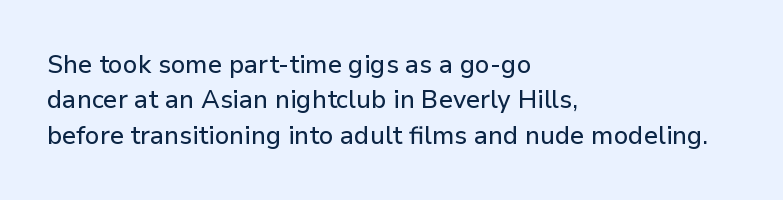
The image shows 25 px text type, upright; set left-aligned, normal line spacing (1.42x), normal letter spacing, not underlined.
